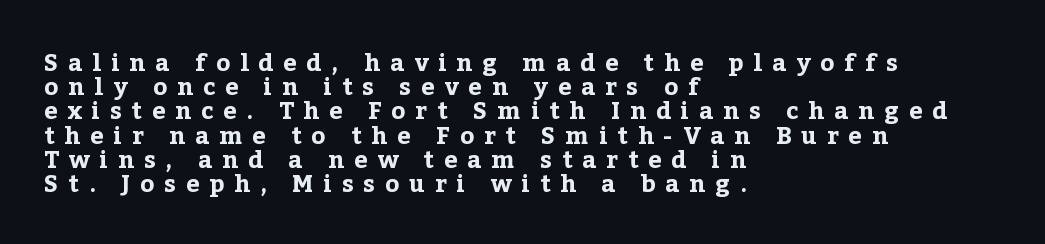
The image shows 24 px bold type, upright; set left-aligned, tight line spacing (1.01x), unusually wide letter spacing (+0.41 em), not underlined.
